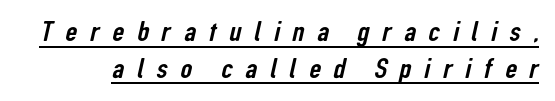
The image shows 29 px condensed sans-serif type; set normal line spacing (1.27x), unusually wide letter spacing (+0.44 em), underlined; low stroke contrast and a medium x-height.
